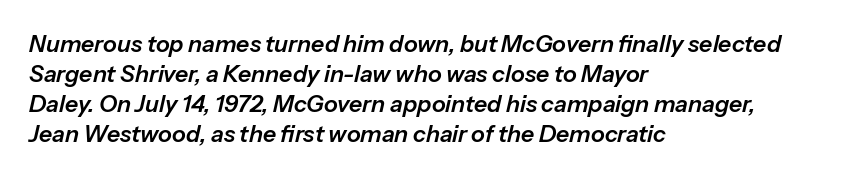
The image shows 23 px text type, italic (leaning right); set left-aligned, normal line spacing (1.3x), normal letter spacing, not underlined.
